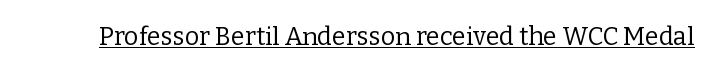
The image shows 25 px text type, upright; set normal letter spacing, underlined.
